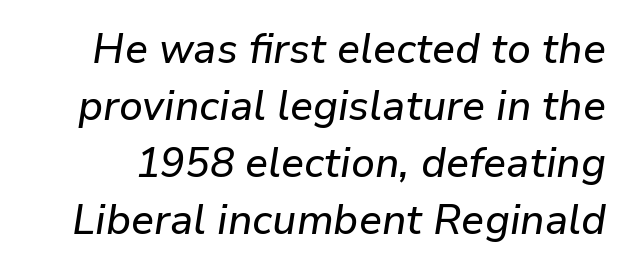
{"italic": "yes", "lean": "right", "slant_degrees": 9, "width": "normal", "stroke_contrast": "low", "x_height": "medium", "monospaced": "no", "underline": "no", "line_spacing": "normal", "line_spacing_ratio": 1.39, "letter_spacing": "normal", "letter_spacing_em": 0.0, "glyph_px": 41}
